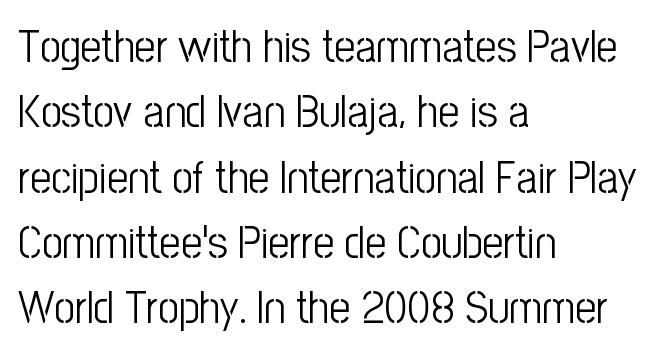
You can tell it's not italic because the verticals are truly vertical. Notice how descenders clear the ascenders below comfortably — that's standard leading. Stem width sits at or under what a default text font uses. One-word summary of the alignment: left. No word sits above an underline.
